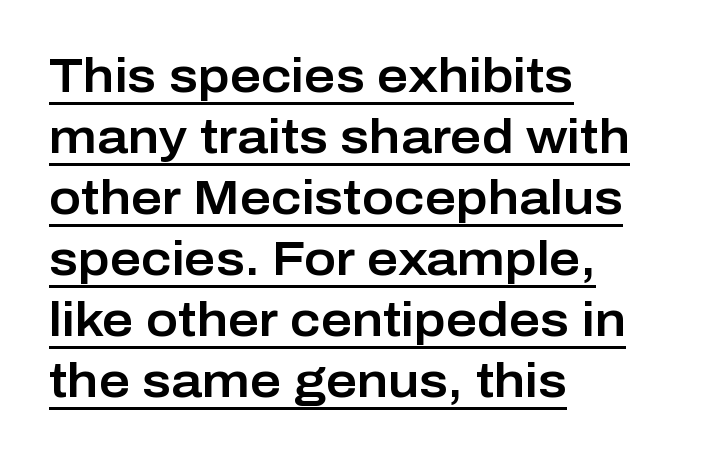
The image shows 48 px sans-serif type, upright; set left-aligned, normal line spacing (1.27x), normal letter spacing, underlined; low stroke contrast and a medium x-height.
